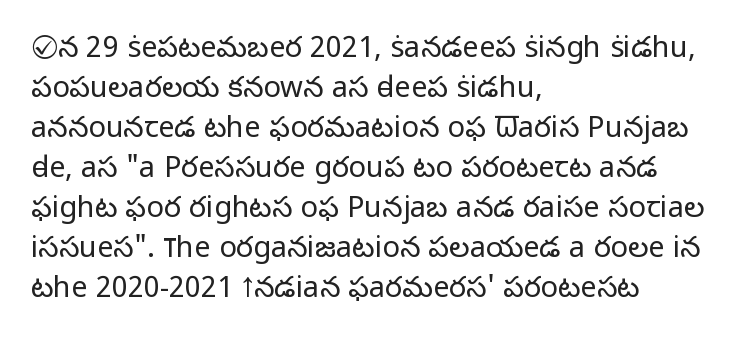
These lines stack with their left ends in a neat column. This is not heavy type; no bold has been used. Quick note: interline space is typical. The axis of the letterforms is exactly vertical. This sample has the flowing, uneven cadence of proportional lettering.
